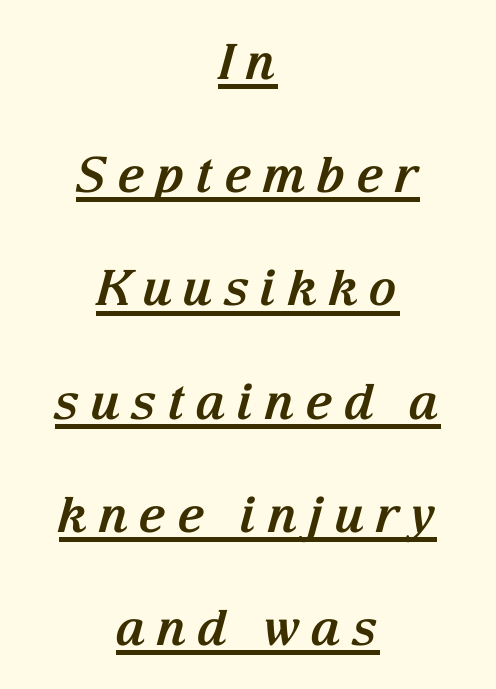
The image shows 49 px bold serif type, italic (leaning right); set centered, loose line spacing (2.31x), unusually wide letter spacing (+0.21 em), underlined; medium stroke contrast and a medium x-height.
